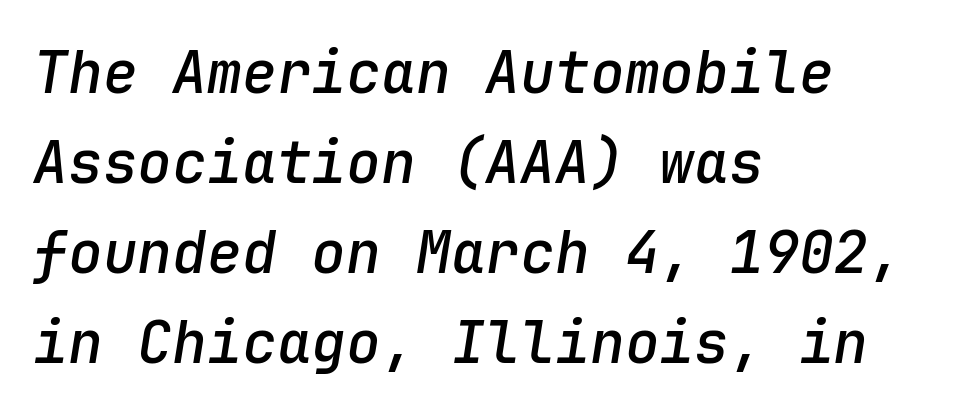
The image shows 58 px semibold type, italic (leaning right), monospaced; set left-aligned, normal line spacing (1.55x), normal letter spacing, not underlined; low stroke contrast and a medium x-height.
